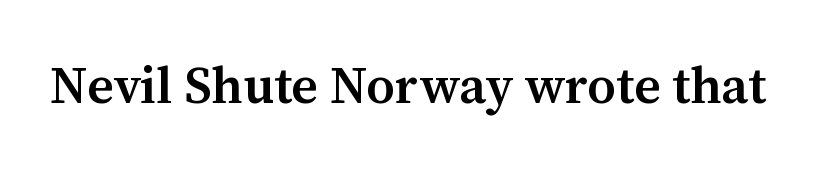
The image shows 51 px semibold serif type, upright; set normal letter spacing, not underlined; medium stroke contrast and a medium x-height.
